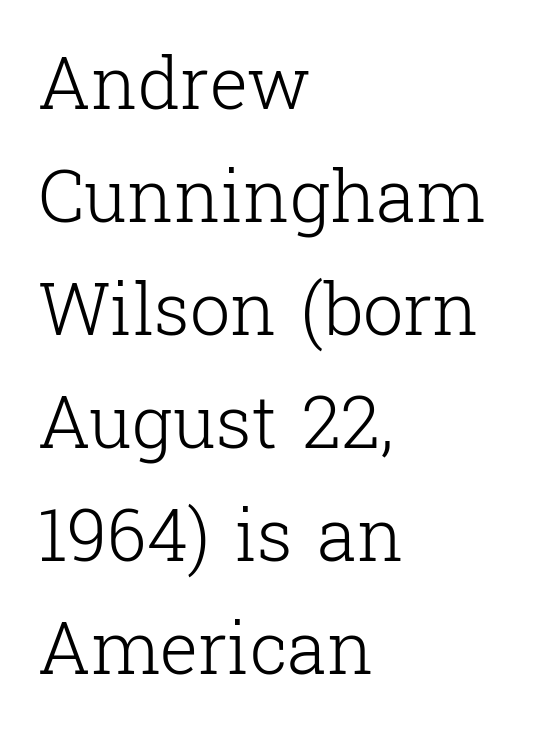
The image shows 72 px light serif type, upright; set left-aligned, normal line spacing (1.57x), normal letter spacing, not underlined; low stroke contrast and a medium x-height.
